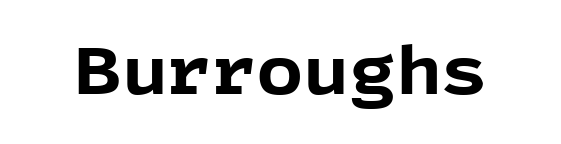
The font's upright variant was chosen for this text. The space beneath each line is pristine and unruled. The face used here is rendered with its standard letterfit. Typographic density is high because the face is bold. The type family on display is of the sans-serif kind. The face used here is proportionally spaced, like ordinary book or web type.
